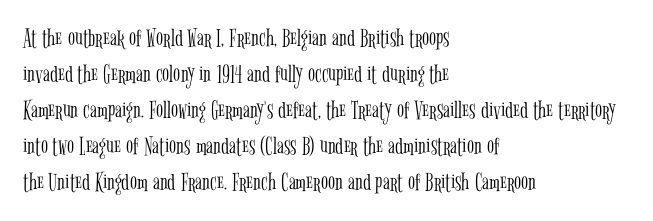
{"italic": "no", "bold": "no", "underline": "no", "align": "left", "line_spacing": "normal", "line_spacing_ratio": 1.38, "letter_spacing": "normal", "letter_spacing_em": 0.0, "glyph_px": 26}
